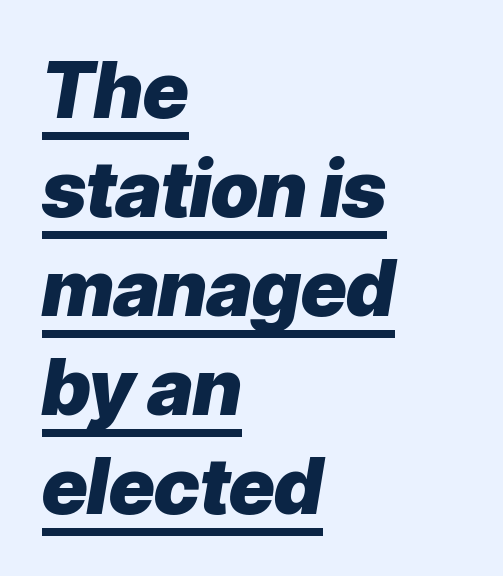
{"italic": "yes", "lean": "right", "slant_degrees": 9, "bold": "yes", "weight": "heavy", "width": "normal", "stroke_contrast": "low", "x_height": "medium", "monospaced": "no", "underline": "yes", "align": "left", "line_spacing": "normal", "line_spacing_ratio": 1.27, "letter_spacing": "normal", "letter_spacing_em": 0.0, "glyph_px": 78}
